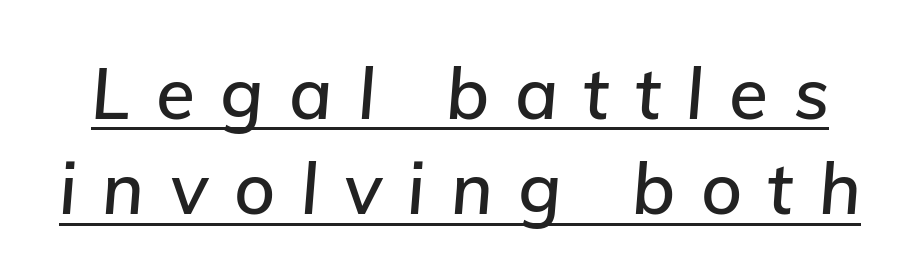
Q: Is the text italic (slanted)? A: Yes, it leans right by about 5 degrees.
Q: Is the text underlined? A: Yes.
Q: Is the spacing between letters normal or unusually wide? A: Unusually wide.
Q: Is the spacing between lines tight, normal or loose? A: Normal.
Q: Width (condensed, normal, or wide)? A: Normal.
Q: Stroke contrast? A: Low.
Q: x-height? A: Medium.
Q: Monospaced? A: No.
